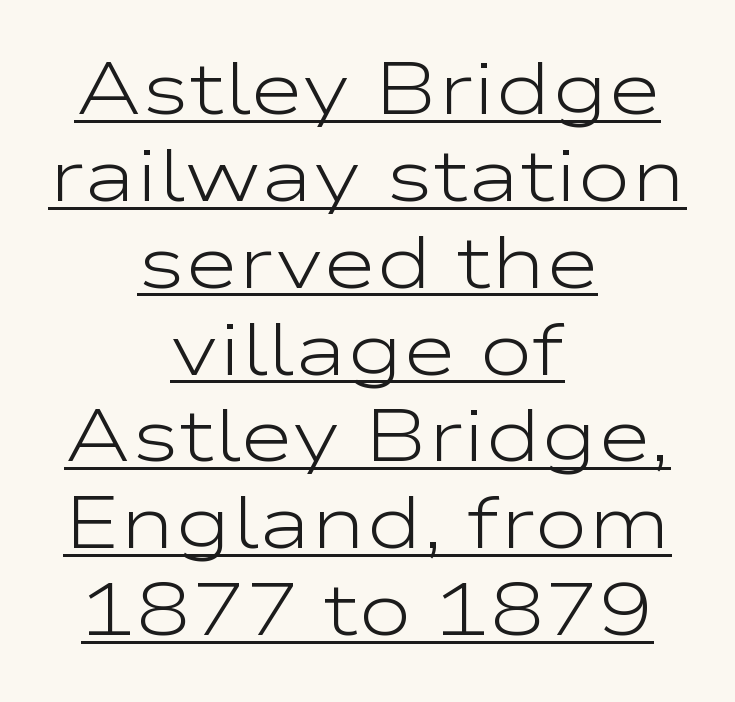
The image shows 73 px light, wide sans-serif type, upright; set centered, line spacing 1.19x, normal letter spacing, underlined; low stroke contrast and a medium x-height.
